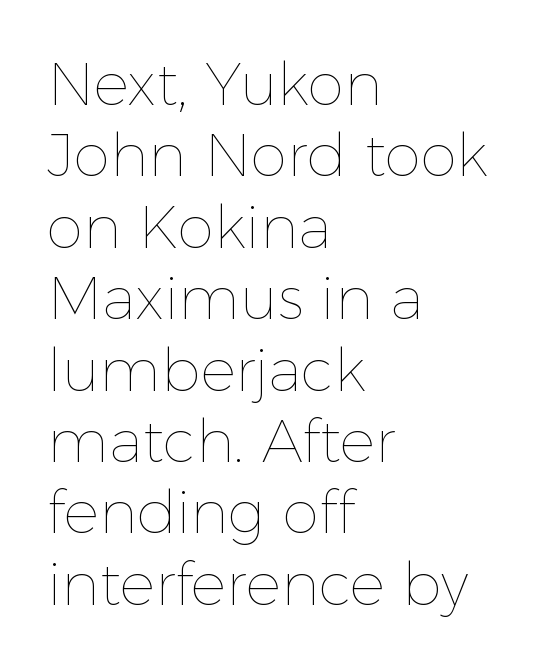
Q: Is the text bold? A: No.
Q: Is the text italic (slanted)? A: No, it is upright.
Q: Is the text underlined? A: No.
Q: How is the paragraph aligned? A: Left-aligned.
Q: Is the spacing between letters normal or unusually wide? A: Normal.
Q: Width (condensed, normal, or wide)? A: Normal.
Q: x-height? A: Medium.
Q: Monospaced? A: No.
